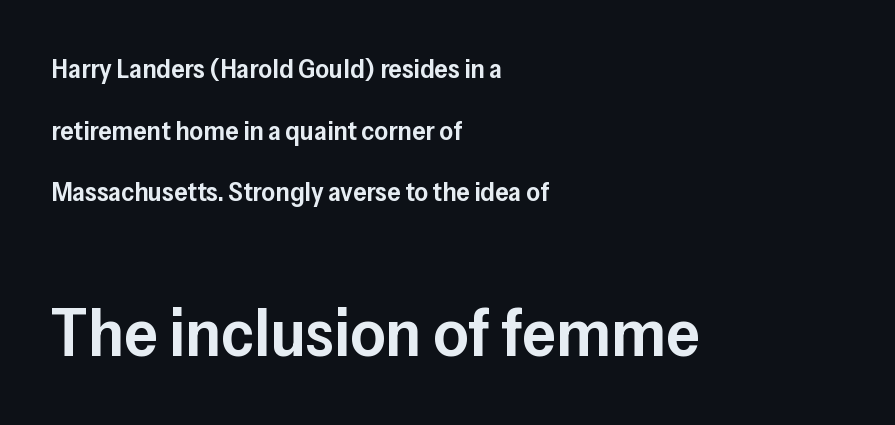
Posture: straight, roman, zero tilt. Every letter is mildly thick-stroked: semibold rather than bold. A typesetter would call this leading open, well beyond the default. Check where the strokes stop: nothing finishes them off — pure sans. A student would notice the bottom passage is typeset larger than what precedes it. Nothing unusual about the tracking: characters are spaced as the font intends.
